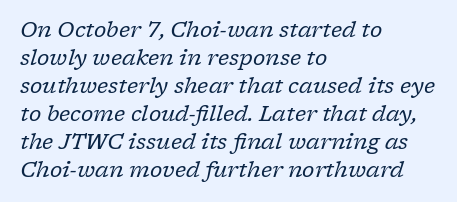
The font is comparable to plain body text, perhaps lighter. The strip under each line holds only bare page. The face used here has a pronounced slope to its letters. Does the leading feel generous? No, just average.
